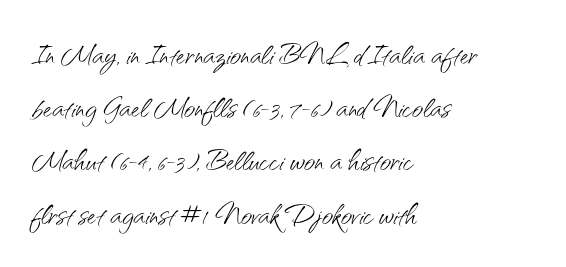
The image shows 38 px light sans-serif type; set left-aligned, normal line spacing (1.4x), normal letter spacing, not underlined; medium stroke contrast and a small x-height.
